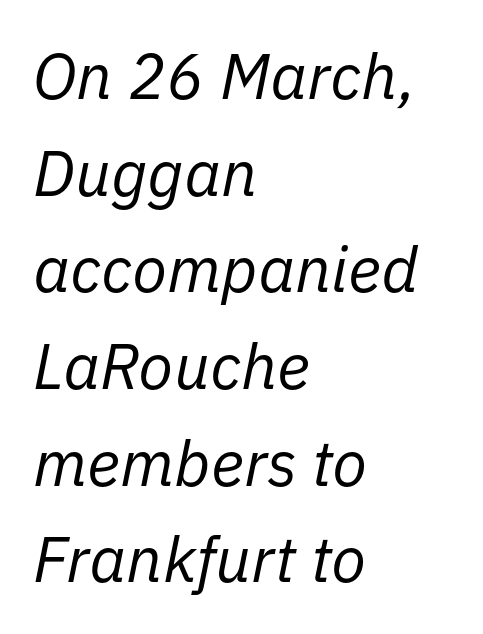
Q: Is the text bold? A: No.
Q: Is the text italic (slanted)? A: Yes, it leans right by about 11 degrees.
Q: Is the text underlined? A: No.
Q: How is the paragraph aligned? A: Left-aligned.
Q: Is the spacing between letters normal or unusually wide? A: Normal.
Q: Is the spacing between lines tight, normal or loose? A: Normal.
Q: Width (condensed, normal, or wide)? A: Normal.
Q: Stroke contrast? A: Low.
Q: x-height? A: Medium.
Q: Monospaced? A: No.
